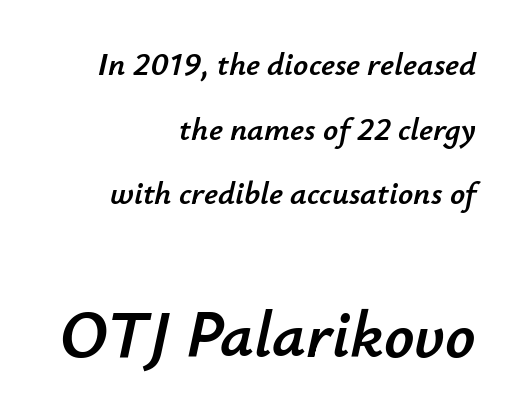
{"italic": "yes", "lean": "right", "slant_degrees": 12, "width": "normal", "stroke_contrast": "low", "x_height": "small", "monospaced": "no", "underline": "no", "align": "right", "line_spacing": "loose", "line_spacing_ratio": 1.96, "letter_spacing": "normal", "letter_spacing_em": 0.0, "larger_block": "second", "size_ratio": 2.0, "glyph_px": 66}
